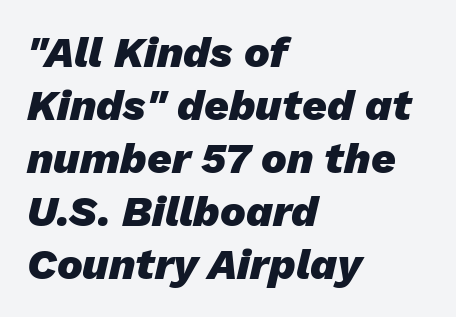
{"italic": "yes", "lean": "right", "slant_degrees": 13, "bold": "yes", "weight": "heavy", "width": "normal", "stroke_contrast": "low", "x_height": "medium", "monospaced": "no", "underline": "no", "align": "left", "line_spacing_ratio": 1.23, "letter_spacing": "normal", "letter_spacing_em": 0.0, "glyph_px": 43}
